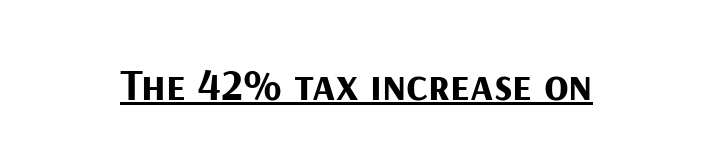
Q: Is the text bold? A: Yes.
Q: Is the text italic (slanted)? A: No, it is upright.
Q: Is the typeface a serif or a sans-serif typeface? A: Sans-serif.
Q: Is the text underlined? A: Yes.
Q: Is the spacing between letters normal or unusually wide? A: Normal.
Q: Width (condensed, normal, or wide)? A: Normal.
Q: Stroke contrast? A: Medium.
Q: x-height? A: Medium.
Q: Monospaced? A: No.
